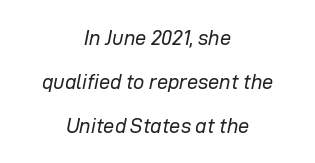
Q: Is the text bold? A: No.
Q: Is the text italic (slanted)? A: Yes, it leans right by about 12 degrees.
Q: Is the text underlined? A: No.
Q: How is the paragraph aligned? A: Centered.
Q: Is the spacing between letters normal or unusually wide? A: Normal.
Q: Is the spacing between lines tight, normal or loose? A: Loose.
